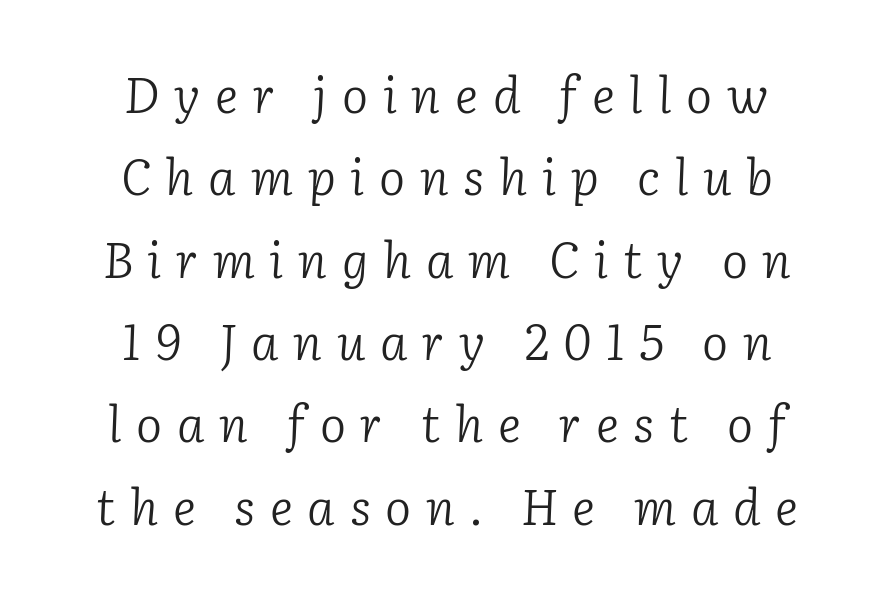
{"serif": "yes", "italic": "yes", "lean": "right", "slant_degrees": 2, "bold": "no", "weight": "light", "width": "normal", "stroke_contrast": "low", "x_height": "medium", "monospaced": "no", "underline": "no", "align": "center", "line_spacing": "normal", "line_spacing_ratio": 1.68, "letter_spacing": "wide", "letter_spacing_em": 0.3, "glyph_px": 49}
